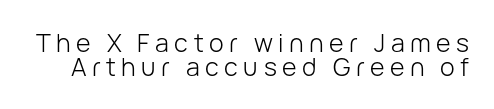
Does the lettering tilt? It doesn't — this is upright. The tracking jumps out immediately: characters are airy and widely separated. The area under the type is left untouched. Heft: none added — not bold. Quick note: interline space is minimal.
